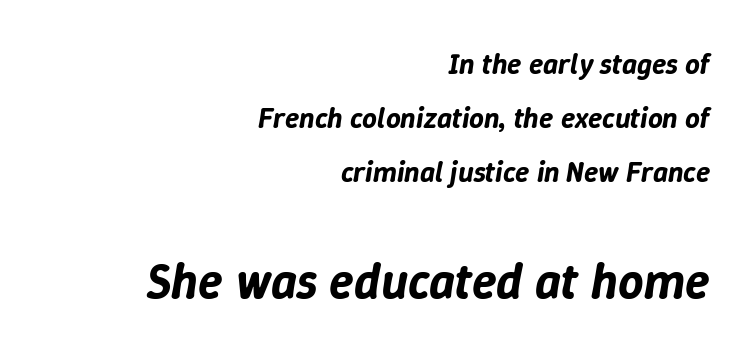
Q: Is the text italic (slanted)? A: Yes, it leans right by about 9 degrees.
Q: Is the text underlined? A: No.
Q: How is the paragraph aligned? A: Right-aligned.
Q: Is the spacing between letters normal or unusually wide? A: Normal.
Q: Which block of text is set in a larger size, the first (top) or the second (bottom)? A: The second (bottom) one.
Q: Width (condensed, normal, or wide)? A: Normal.
Q: Stroke contrast? A: Low.
Q: x-height? A: Medium.
Q: Monospaced? A: No.
